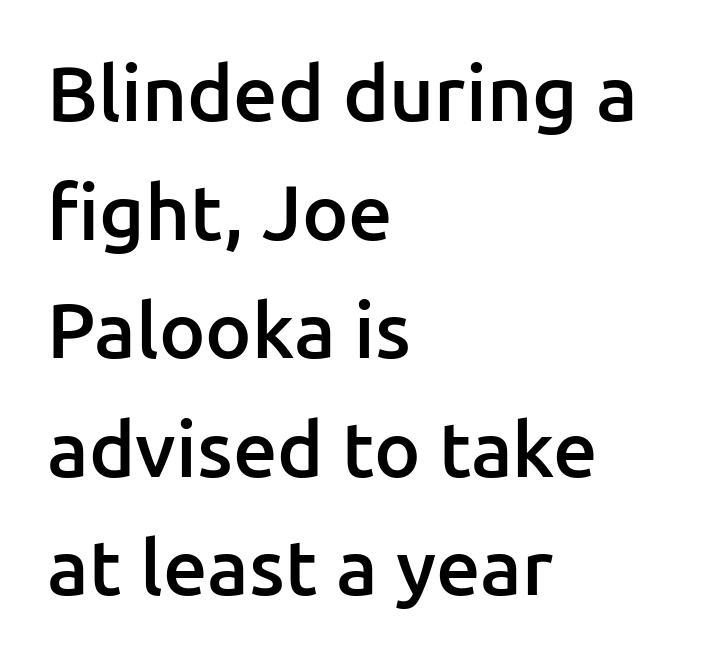
Between one letter and the next there's only the usual sliver of space. The space directly below the letters is spotless. Caption: multi-line text, flush left, ragged right. Weight: semibold (demi). Regular leading.
